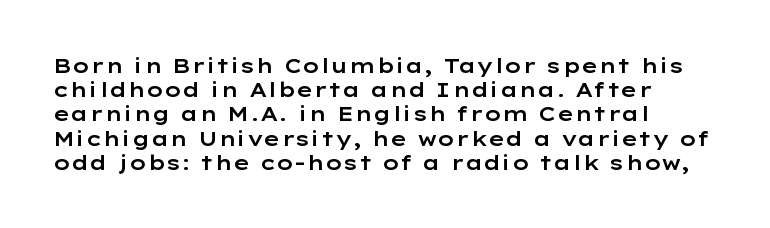
If you drew a line through each stem, it would be perfectly vertical. The line texture is even and compact thanks to regular tracking. Which margin do the lines hug? The left one — the right edge is uneven. Letters rest on an invisible, unmarked baseline.
